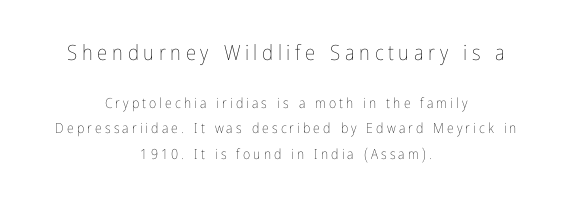
Q: Is the text bold? A: No.
Q: Is the text italic (slanted)? A: No, it is upright.
Q: Is the text underlined? A: No.
Q: How is the paragraph aligned? A: Centered.
Q: Is the spacing between letters normal or unusually wide? A: Unusually wide.
Q: Which block of text is set in a larger size, the first (top) or the second (bottom)? A: The first (top) one.
